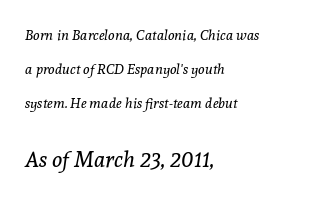
The paragraph shown leans on its left margin. The string is rendered with underlining switched off. A light-to-regular cut is what we see here. The letters sit at their default tracking, neither squeezed nor spread. The passage shown stacks its lines with a broad gap. Observe the lean: these are italic letterforms.
